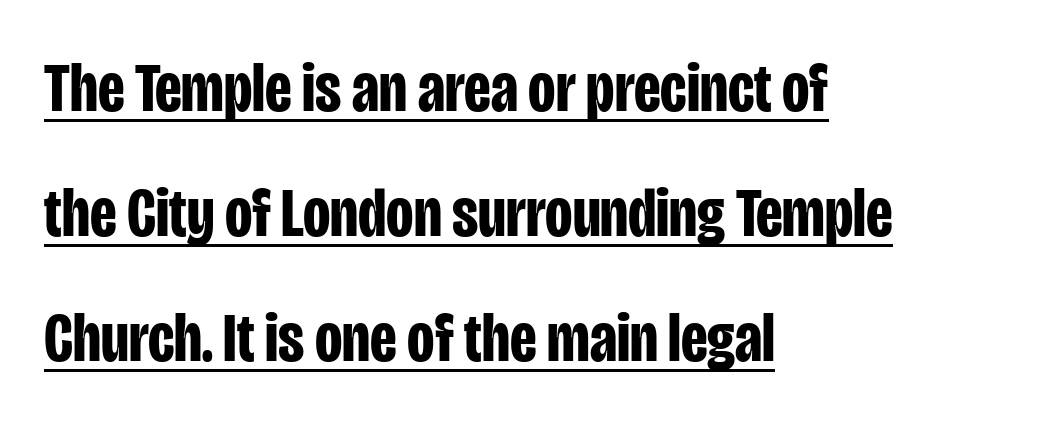
A roman cut, with each character standing at attention. Is there an underline? Yes — a line sits under the letters. The passage shown is typed in a proportional face where columns would drift. Layout note: lines flush left. The passage shown is emphatically bold. A typesetter would call this zero additional tracking.
